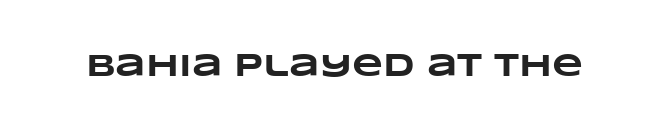
{"bold": "yes", "weight": "heavy", "width": "wide", "stroke_contrast": "low", "x_height": "large", "monospaced": "no", "underline": "no", "letter_spacing": "normal", "letter_spacing_em": 0.0, "glyph_px": 32}
